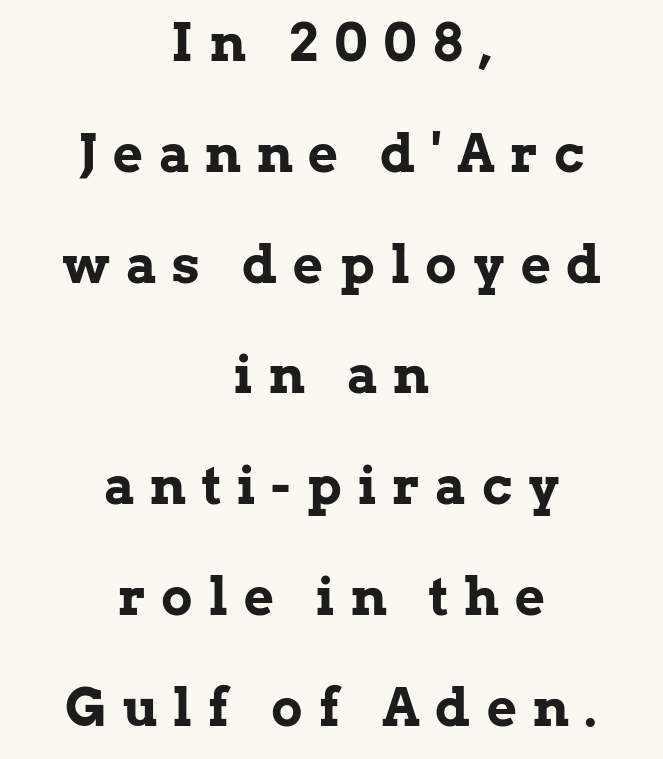
Q: Is the text bold? A: Yes.
Q: Is the text italic (slanted)? A: No, it is upright.
Q: Is the typeface a serif or a sans-serif typeface? A: Serif.
Q: Is the text underlined? A: No.
Q: How is the paragraph aligned? A: Centered.
Q: Is the spacing between letters normal or unusually wide? A: Unusually wide.
Q: Is the spacing between lines tight, normal or loose? A: Loose.
Q: Width (condensed, normal, or wide)? A: Normal.
Q: Stroke contrast? A: Low.
Q: x-height? A: Medium.
Q: Monospaced? A: No.
